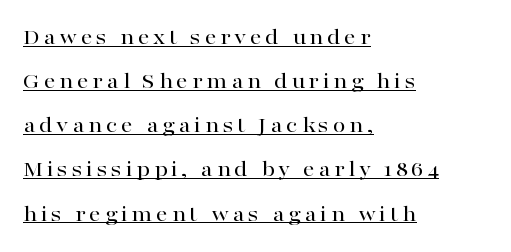
Quick note: interline space is abundant. Underlined type. All the whitespace from short lines collects on the right. If you drew a line through each stem, it would be perfectly vertical.
